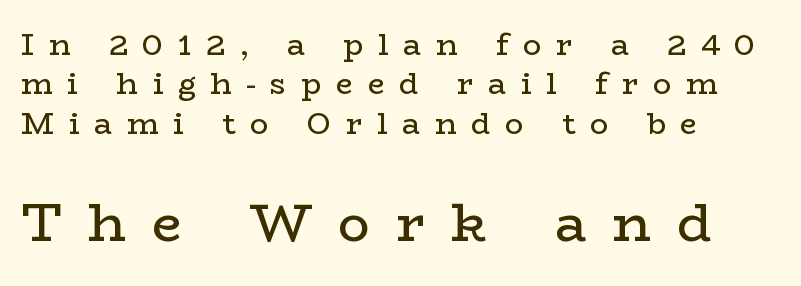
Note: smaller setting up top, larger setting below. The block of text has a typical density, with ordinary space between rows. This is roman type, the default non-slanted kind. Small tapered or slab feet sit at the stroke ends, so this counts as serif. Bare-footed words on every line.
